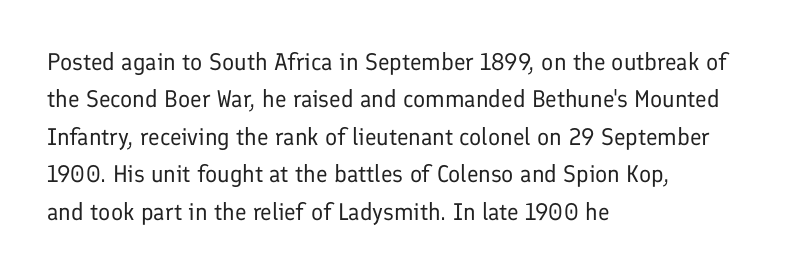
{"italic": "no", "bold": "no", "underline": "no", "align": "left", "line_spacing": "normal", "line_spacing_ratio": 1.56, "letter_spacing": "normal", "letter_spacing_em": 0.0, "glyph_px": 24}
